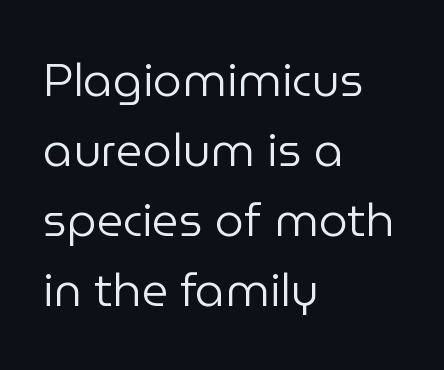
Q: Is the text bold? A: No.
Q: Is the text italic (slanted)? A: No, it is upright.
Q: Is the typeface a serif or a sans-serif typeface? A: Sans-serif.
Q: Is the text underlined? A: No.
Q: How is the paragraph aligned? A: Left-aligned.
Q: Is the spacing between letters normal or unusually wide? A: Normal.
Q: Is the spacing between lines tight, normal or loose? A: Normal.
Q: Width (condensed, normal, or wide)? A: Normal.
Q: Stroke contrast? A: Low.
Q: x-height? A: Medium.
Q: Monospaced? A: No.
